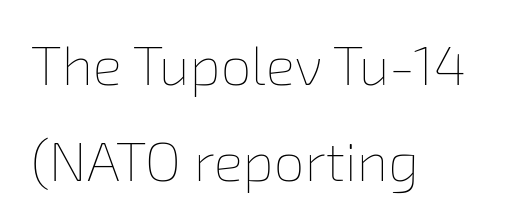
{"bold": "no", "weight": "thin", "width": "normal", "stroke_contrast": "low", "x_height": "medium", "monospaced": "no", "underline": "no", "align": "left", "line_spacing_ratio": 1.75, "letter_spacing": "normal", "letter_spacing_em": 0.0, "glyph_px": 55}
